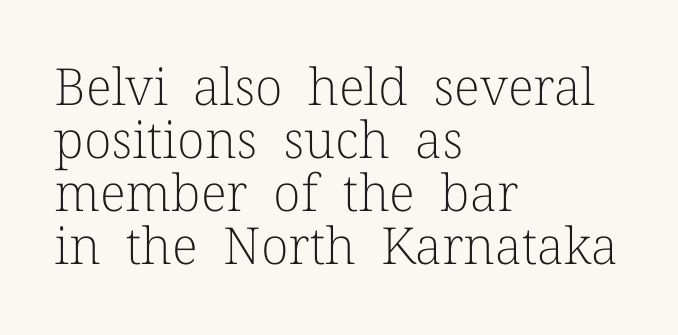
Quick note: underline off. I'd call this a serif setting — the letters wear small feet. Closely set lines give the paragraph a compact silhouette. Characters follow at the spacing the type designer built in. Visually the block forms a straight wall on the left and a jagged coastline on the right.
